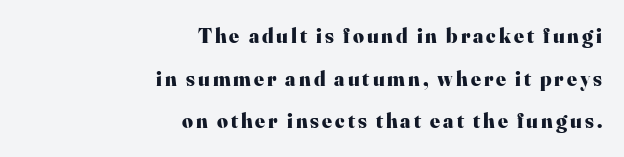
{"italic": "no", "bold": "yes", "underline": "no", "align": "right", "line_spacing": "loose", "line_spacing_ratio": 2.03, "glyph_px": 21}
